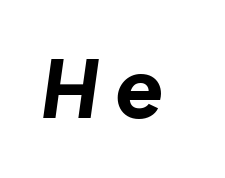
The image shows 79 px bold type, italic (leaning right); set unusually wide letter spacing (+0.21 em), not underlined; low stroke contrast and a medium x-height.
